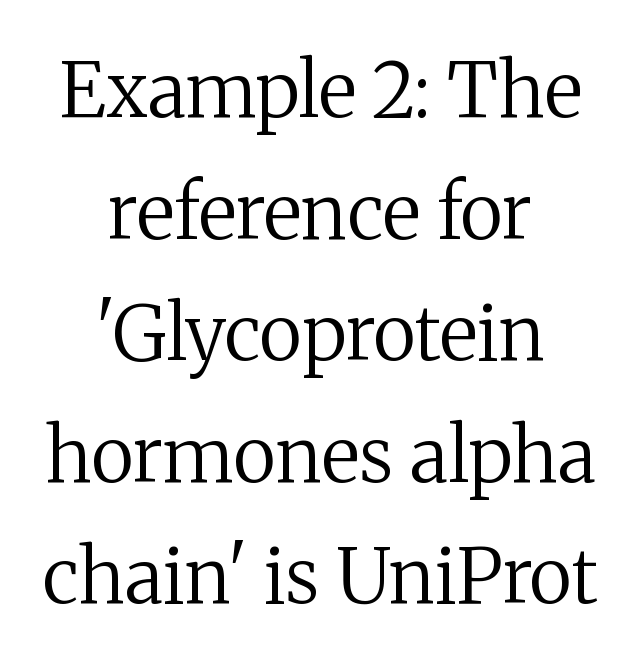
{"serif": "yes", "italic": "no", "bold": "no", "weight": "regular", "width": "normal", "stroke_contrast": "medium", "x_height": "medium", "monospaced": "no", "underline": "no", "align": "center", "line_spacing": "normal", "line_spacing_ratio": 1.6, "letter_spacing": "normal", "letter_spacing_em": 0.0, "glyph_px": 76}
